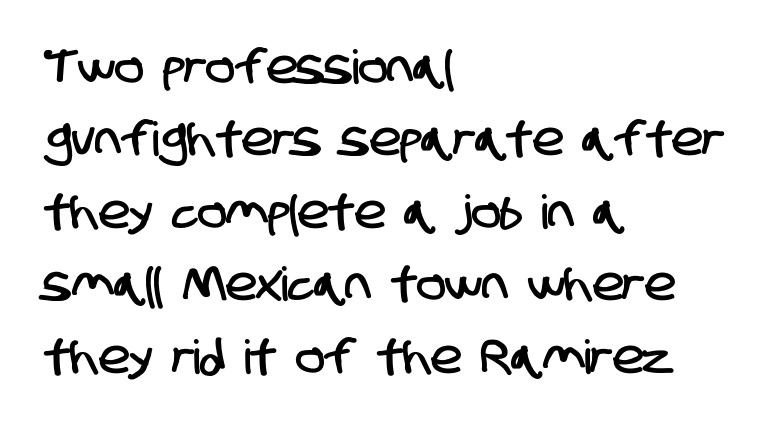
Left-aligned paragraph, ragged on the right. Spacing between characters is what you'd get straight out of the box. In terms of leading, this rendering sits right in the middle. No word sits above an underline.
